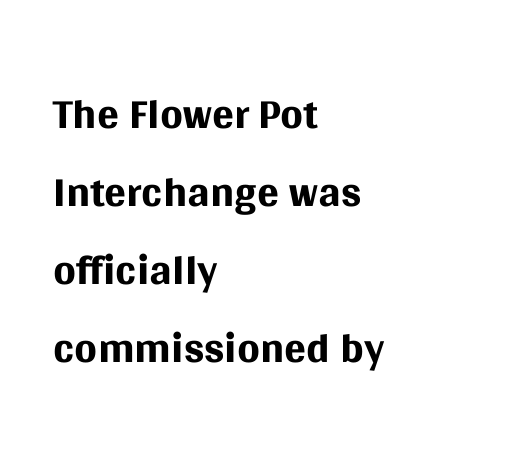
The image shows 65 px regular-weight sans-serif type, upright; set left-aligned, line spacing 1.2x, normal letter spacing, not underlined; medium stroke contrast and a large x-height.
